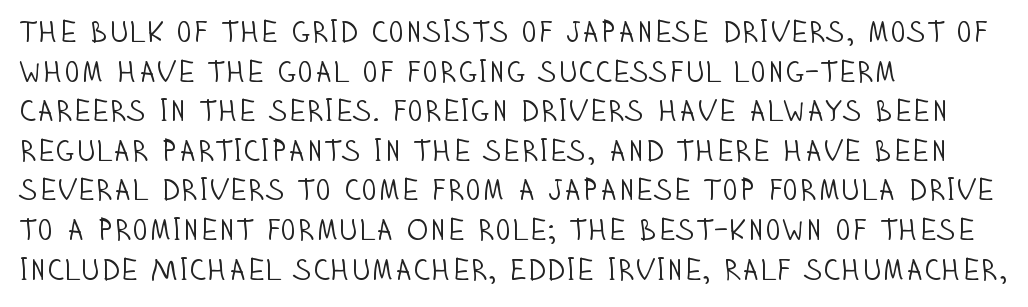
Q: Is the text bold? A: No.
Q: Is the text italic (slanted)? A: No, it is upright.
Q: Is the typeface a serif or a sans-serif typeface? A: Sans-serif.
Q: Is the text underlined? A: No.
Q: How is the paragraph aligned? A: Left-aligned.
Q: Is the spacing between letters normal or unusually wide? A: Normal.
Q: Is the spacing between lines tight, normal or loose? A: Normal.
Q: Width (condensed, normal, or wide)? A: Condensed.
Q: Stroke contrast? A: Low.
Q: x-height? A: Large.
Q: Monospaced? A: No.
